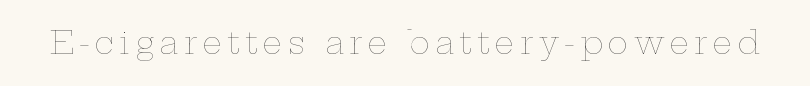
This is roman type, the default non-slanted kind. These lines are rendered in a variable-pitch font. Letters rest on an invisible, unmarked baseline. Heaviness? Minimal to ordinary, like unemphasized prose.
